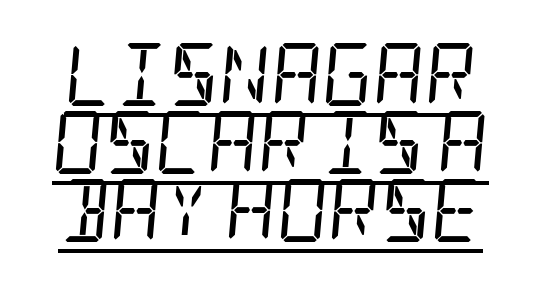
Look at the bottom of the vertical strokes: they flare into serifs here. The line texture is even and compact thanks to regular tracking. This is underlined copy, the kind a proofreader might mark for attention. The letters are slanted; this is an italic face. The characters are drawn with everyday or finer stroke widths.
